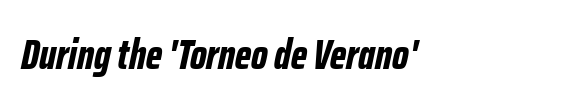
The image shows 42 px bold, condensed type, italic (leaning right); set left-aligned, normal letter spacing, not underlined; low stroke contrast and a medium x-height.
